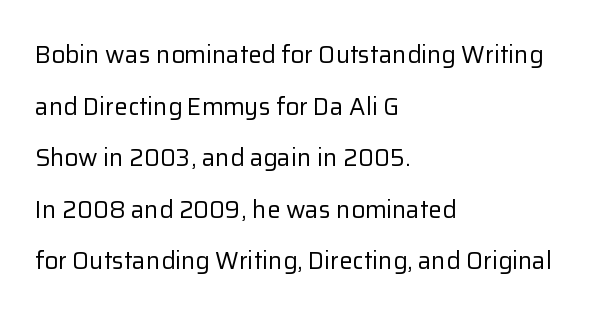
{"italic": "no", "bold": "no", "underline": "no", "align": "left", "line_spacing": "loose", "line_spacing_ratio": 2.15, "letter_spacing": "normal", "letter_spacing_em": 0.0, "glyph_px": 24}
